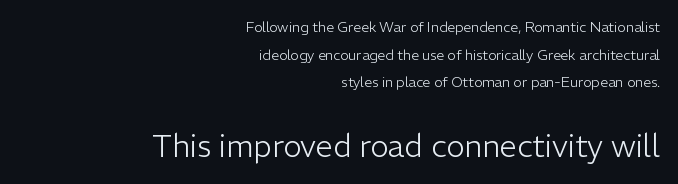
The image shows 31 px light sans-serif type, upright; set right-aligned, loose line spacing (1.98x), normal letter spacing, not underlined; the second (bottom) block is 2.21x larger; low stroke contrast and a medium x-height.
